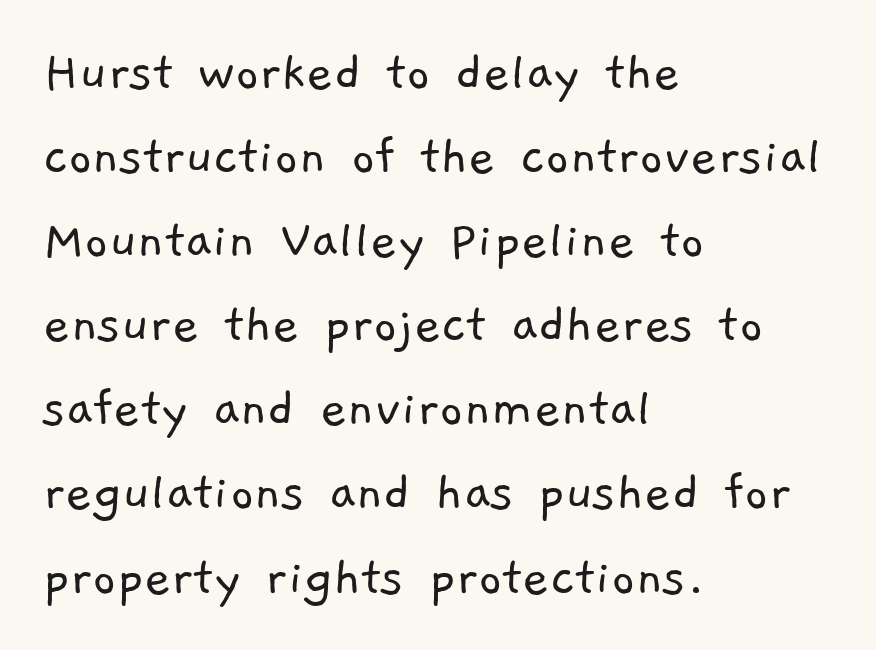
Nothing sits at the stroke ends, so this counts as sans-serif. Notice how descenders clear the ascenders below comfortably — that's standard leading. Honestly, there is no underline to notice here at all. All the whitespace from short lines collects on the right. The letters sit at their default tracking, neither squeezed nor spread.
